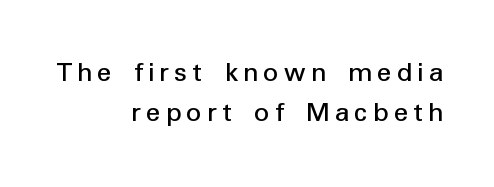
Q: Is the text italic (slanted)? A: No, it is upright.
Q: Is the typeface a serif or a sans-serif typeface? A: Sans-serif.
Q: Is the text underlined? A: No.
Q: How is the paragraph aligned? A: Right-aligned.
Q: Is the spacing between lines tight, normal or loose? A: Normal.
Q: Width (condensed, normal, or wide)? A: Normal.
Q: Stroke contrast? A: Low.
Q: x-height? A: Medium.
Q: Monospaced? A: No.
